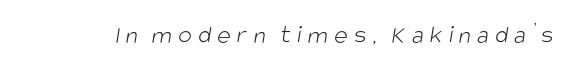
Does extra space separate the letters? Yes, quite a lot of it. Descender tails drop into unmarked territory. Letters have the restrained weight of plain body copy at most.
